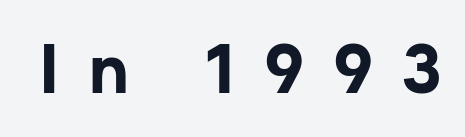
Is this a fixed-width face? No — the glyphs have proportional, varying widths. Descenders hang freely into open space. The lettering holds an erect, upright posture throughout. A sans-serif font was chosen for this passage.
